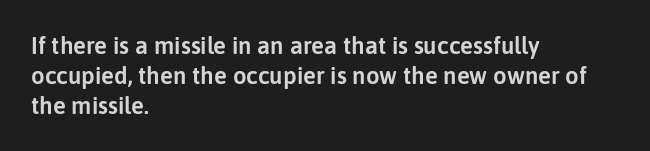
Q: Is the text italic (slanted)? A: No, it is upright.
Q: Is the text underlined? A: No.
Q: How is the paragraph aligned? A: Left-aligned.
Q: Is the spacing between letters normal or unusually wide? A: Normal.
